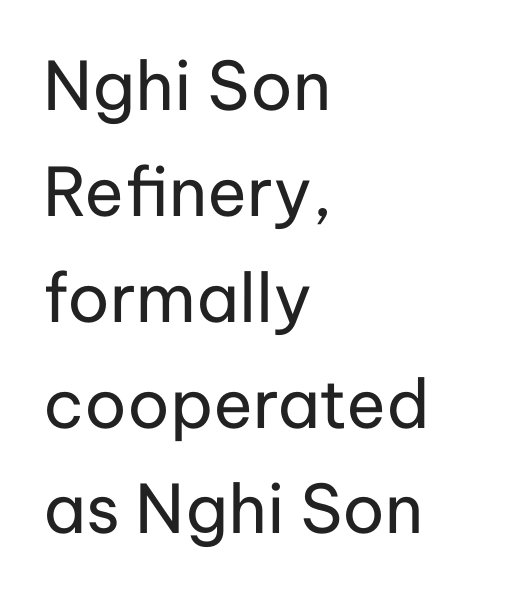
Q: Is the text bold? A: No.
Q: Is the text italic (slanted)? A: No, it is upright.
Q: Is the typeface a serif or a sans-serif typeface? A: Sans-serif.
Q: Is the text underlined? A: No.
Q: How is the paragraph aligned? A: Left-aligned.
Q: Is the spacing between letters normal or unusually wide? A: Normal.
Q: Is the spacing between lines tight, normal or loose? A: Normal.
Q: Width (condensed, normal, or wide)? A: Normal.
Q: Stroke contrast? A: Low.
Q: x-height? A: Medium.
Q: Monospaced? A: No.
